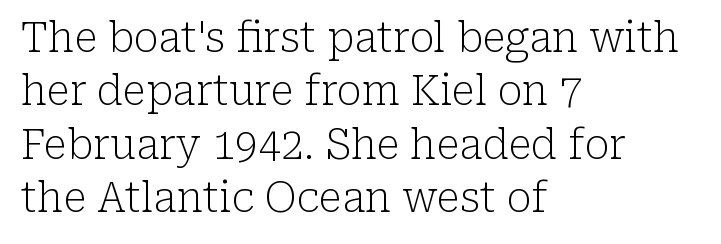
The image shows 41 px light serif type, upright; set left-aligned, normal line spacing (1.3x), normal letter spacing, not underlined; low stroke contrast and a medium x-height.
